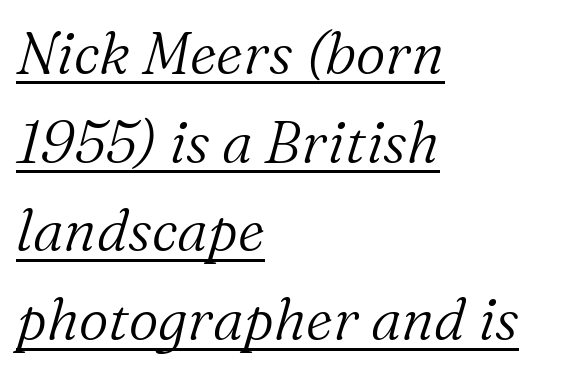
{"serif": "yes", "italic": "yes", "lean": "right", "slant_degrees": 16, "bold": "no", "weight": "light", "width": "normal", "stroke_contrast": "medium", "x_height": "medium", "monospaced": "no", "underline": "yes", "align": "left", "line_spacing": "normal", "line_spacing_ratio": 1.53, "letter_spacing": "normal", "letter_spacing_em": 0.0, "glyph_px": 58}
